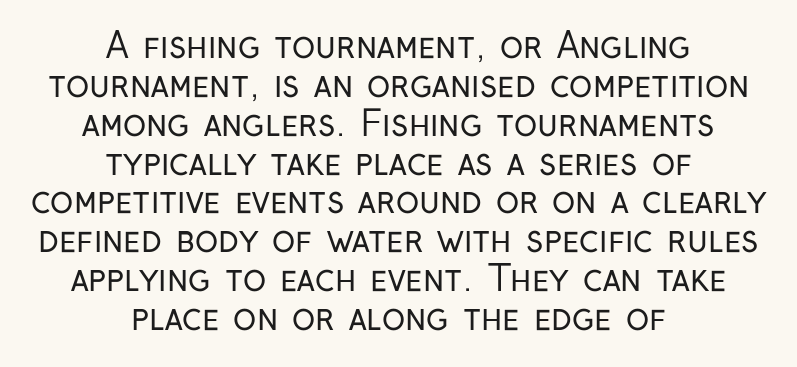
Q: Is the text bold? A: No.
Q: Is the text italic (slanted)? A: No, it is upright.
Q: Is the typeface a serif or a sans-serif typeface? A: Sans-serif.
Q: Is the text underlined? A: No.
Q: How is the paragraph aligned? A: Centered.
Q: Is the spacing between letters normal or unusually wide? A: Normal.
Q: Is the spacing between lines tight, normal or loose? A: Tight.
Q: Width (condensed, normal, or wide)? A: Condensed.
Q: Stroke contrast? A: Low.
Q: x-height? A: Medium.
Q: Monospaced? A: No.
